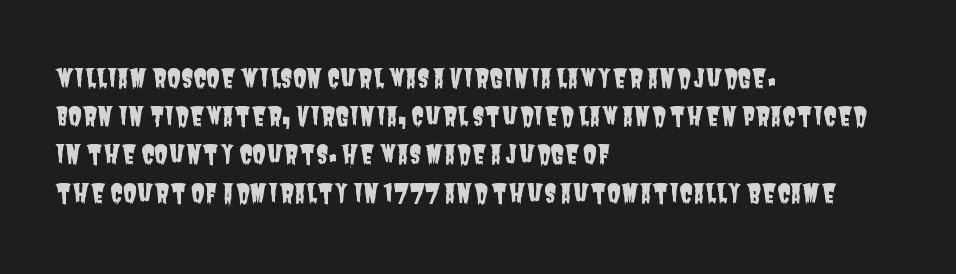
Q: Is the text underlined? A: No.
Q: How is the paragraph aligned? A: Left-aligned.
Q: Is the spacing between letters normal or unusually wide? A: Normal.
Q: Is the spacing between lines tight, normal or loose? A: Normal.
